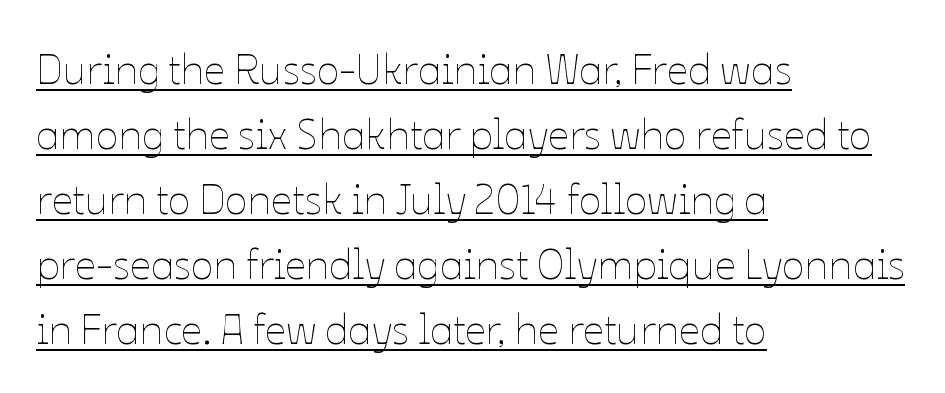
The image shows 42 px thin type, upright; set left-aligned, normal line spacing (1.55x), normal letter spacing, underlined; low stroke contrast and a medium x-height.
